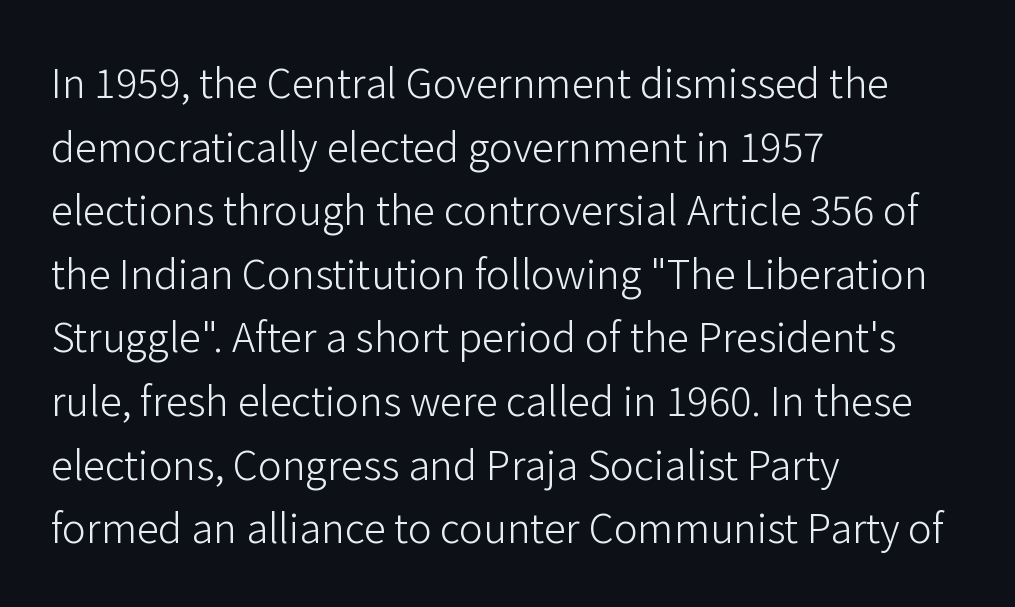
The image shows 40 px light sans-serif type, upright; set left-aligned, normal line spacing (1.59x), normal letter spacing, not underlined; low stroke contrast and a medium x-height.
